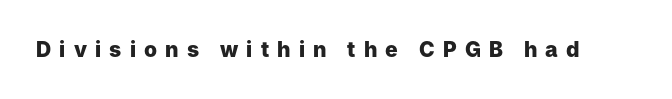
{"italic": "no", "bold": "yes", "underline": "no", "letter_spacing": "wide", "letter_spacing_em": 0.39, "glyph_px": 21}
